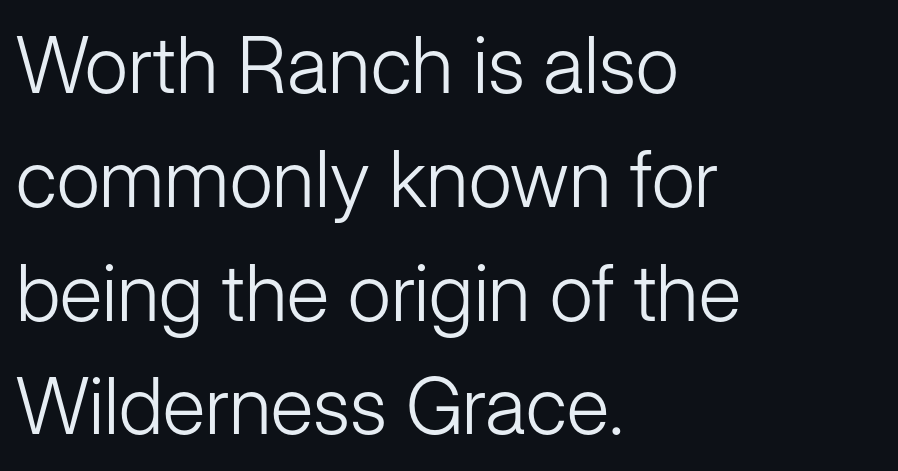
Nothing unusual about the tracking: characters are spaced as the font intends. Italic? Not at all — the glyphs are vertical. The foot of each line stays bare and open. Is the stroke heavy? The answer is a plain regular-or-lighter.
